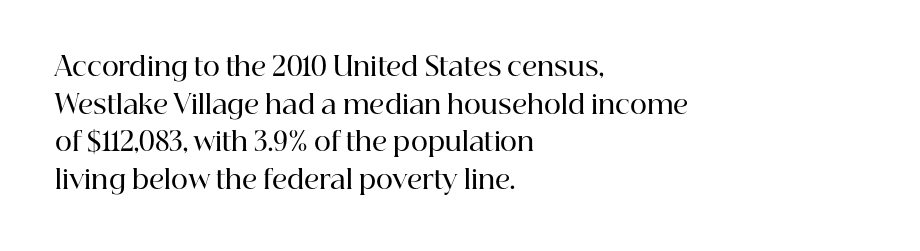
Q: Is the text bold? A: Semi-bold.
Q: Is the text italic (slanted)? A: No, it is upright.
Q: Is the text underlined? A: No.
Q: How is the paragraph aligned? A: Left-aligned.
Q: Is the spacing between letters normal or unusually wide? A: Normal.
Q: Is the spacing between lines tight, normal or loose? A: Normal.
